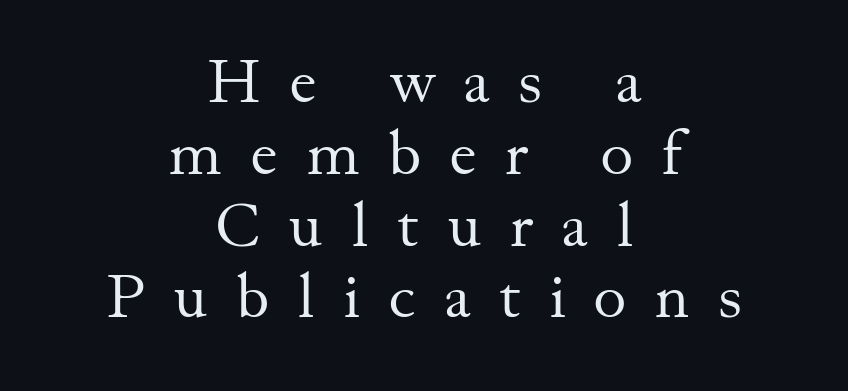
{"serif": "yes", "italic": "no", "bold": "no", "weight": "regular", "width": "normal", "stroke_contrast": "medium", "x_height": "small", "monospaced": "no", "underline": "no", "align": "center", "line_spacing": "tight", "line_spacing_ratio": 1.14, "letter_spacing": "wide", "letter_spacing_em": 0.45, "glyph_px": 63}
